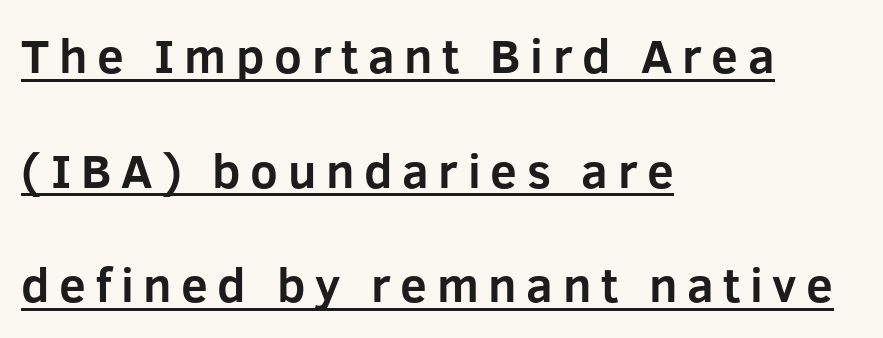
The image shows 48 px bold sans-serif type, upright; set left-aligned, loose line spacing (2.39x), unusually wide letter spacing (+0.2 em), underlined; low stroke contrast and a medium x-height.
